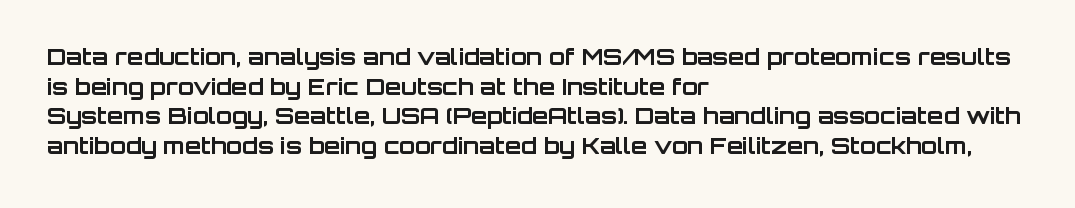
Is there any slant? The stems are plumb. Nothing unusual about the tracking: characters are spaced as the font intends. These words are printed bold, with thick strokes throughout. Evenly set lines give the paragraph a standard silhouette.
